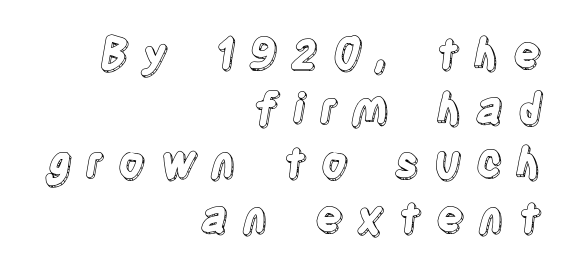
{"width": "condensed", "x_height": "large", "monospaced": "no", "underline": "no", "align": "right", "line_spacing": "normal", "line_spacing_ratio": 1.3, "letter_spacing": "wide", "letter_spacing_em": 0.33, "glyph_px": 42}
